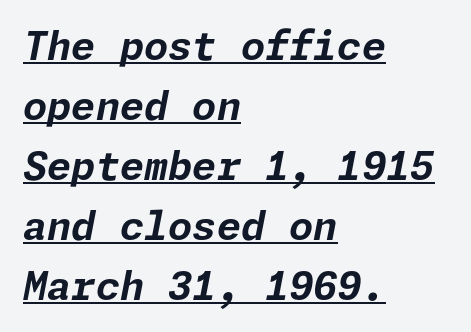
The image shows 39 px bold type, italic (leaning right); set left-aligned, normal line spacing (1.54x), normal letter spacing, underlined; low stroke contrast and a medium x-height.
